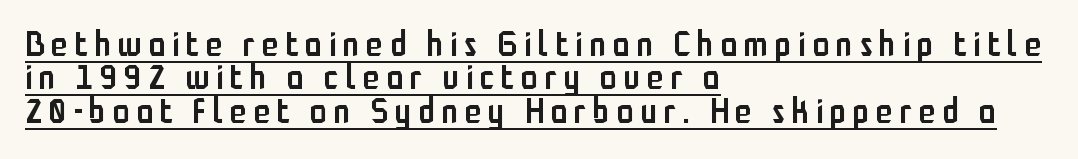
{"serif": "no", "italic": "no", "bold": "semi", "weight": "semibold", "width": "condensed", "stroke_contrast": "low", "x_height": "medium", "monospaced": "no", "underline": "yes", "align": "left", "line_spacing": "tight", "line_spacing_ratio": 0.98, "letter_spacing": "wide", "letter_spacing_em": 0.2, "glyph_px": 34}
